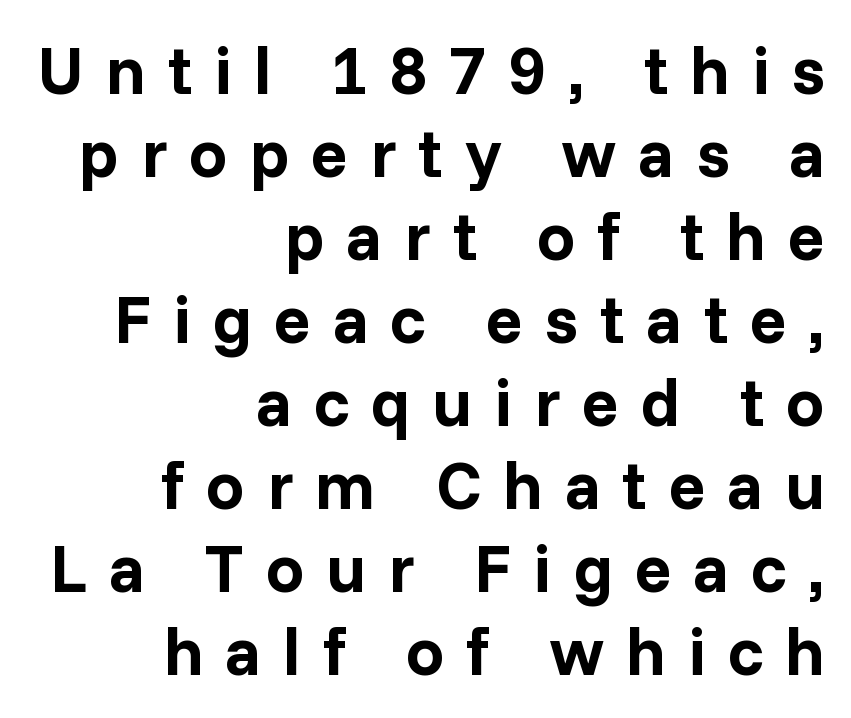
Caption: multi-line text, flush right, ragged left. The rendering uses natural spacing where letterforms have individual widths. These lines have a slow, spaced-out rhythm from letter to letter. Tall strokes in this sample are plumb rather than angled.
